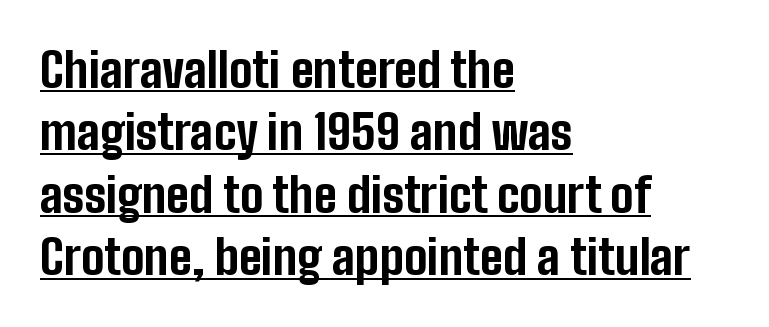
{"serif": "no", "italic": "no", "bold": "yes", "weight": "bold", "width": "condensed", "stroke_contrast": "low", "x_height": "medium", "monospaced": "no", "underline": "yes", "align": "left", "line_spacing": "normal", "line_spacing_ratio": 1.3, "letter_spacing": "normal", "letter_spacing_em": 0.0, "glyph_px": 48}
